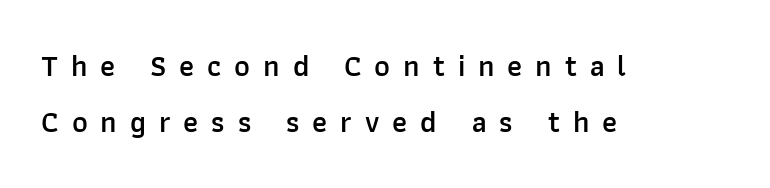
{"serif": "no", "italic": "no", "bold": "semi", "weight": "semibold", "width": "normal", "stroke_contrast": "low", "x_height": "medium", "monospaced": "no", "underline": "no", "align": "left", "line_spacing_ratio": 1.87, "letter_spacing": "wide", "letter_spacing_em": 0.43, "glyph_px": 30}
